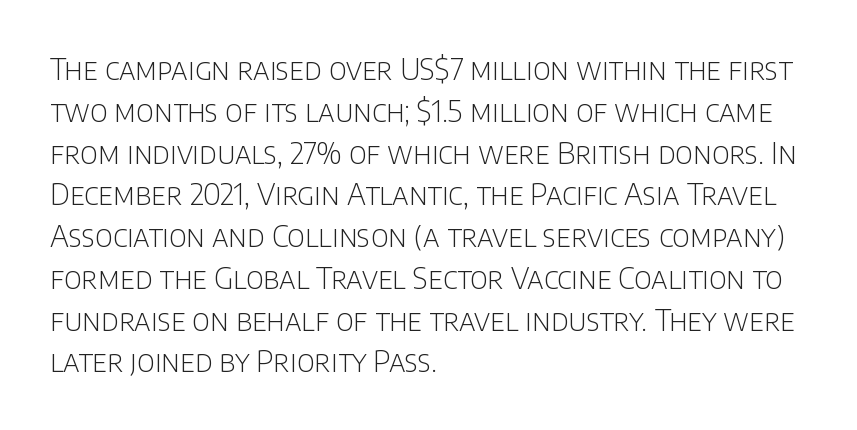
The image shows 29 px light sans-serif type, upright; set left-aligned, normal line spacing (1.44x), normal letter spacing, not underlined; low stroke contrast and a large x-height.
